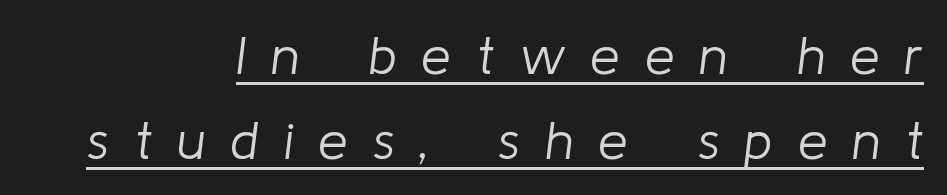
{"italic": "yes", "lean": "right", "slant_degrees": 8, "bold": "no", "weight": "light", "width": "normal", "stroke_contrast": "low", "x_height": "medium", "monospaced": "no", "underline": "yes", "align": "right", "line_spacing": "normal", "line_spacing_ratio": 1.61, "letter_spacing": "wide", "letter_spacing_em": 0.47, "glyph_px": 53}
